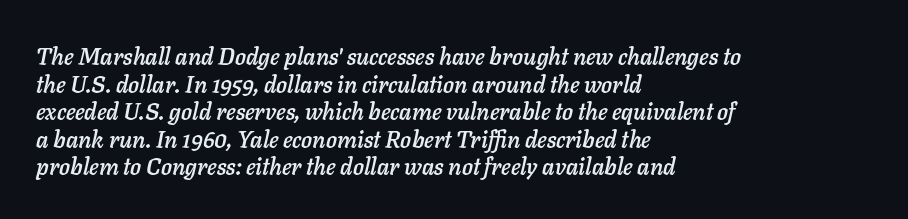
The image shows 23 px text type, italic (leaning right); set left-aligned, line spacing 1.2x, normal letter spacing, not underlined.
